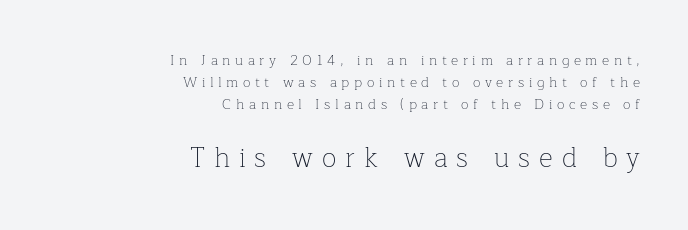
The passage shown is not underscored anywhere. These lines sit exactly where default settings would place them. Visually the block forms a straight wall on the right and a jagged coastline on the left. The weight tops out at a normal text grade.
